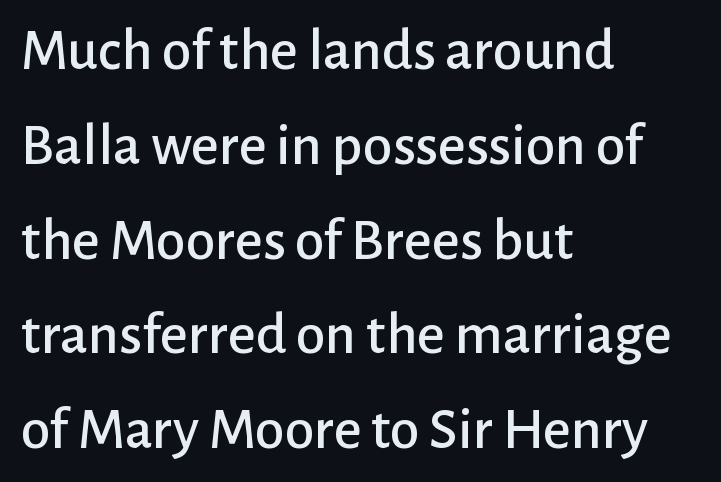
The image shows 60 px sans-serif type, upright; set left-aligned, normal line spacing (1.58x), normal letter spacing, not underlined; low stroke contrast and a medium x-height.
